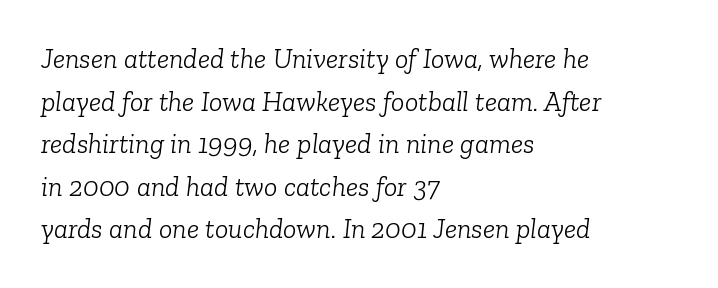
The leading is moderate, giving the passage an even texture. Note the varied advance widths — an 'i' is clearly narrower than an 'm'. Letterform terminals end in serifs throughout the passage. Is the stroke heavy? The answer is a plain regular-or-lighter. Descender tails drop into unmarked territory.
